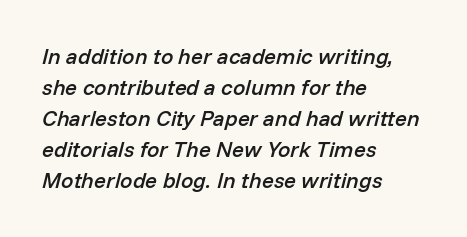
{"italic": "yes", "lean": "right", "slant_degrees": 14, "bold": "semi", "underline": "no", "align": "left", "line_spacing": "normal", "line_spacing_ratio": 1.41, "letter_spacing": "normal", "letter_spacing_em": 0.0, "glyph_px": 22}
